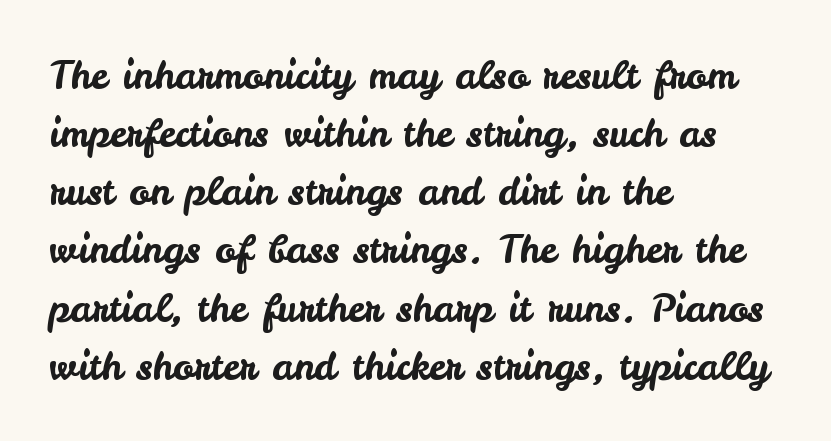
The image shows 38 px sans-serif type; set left-aligned, normal line spacing (1.53x), normal letter spacing, not underlined; low stroke contrast and a small x-height.
